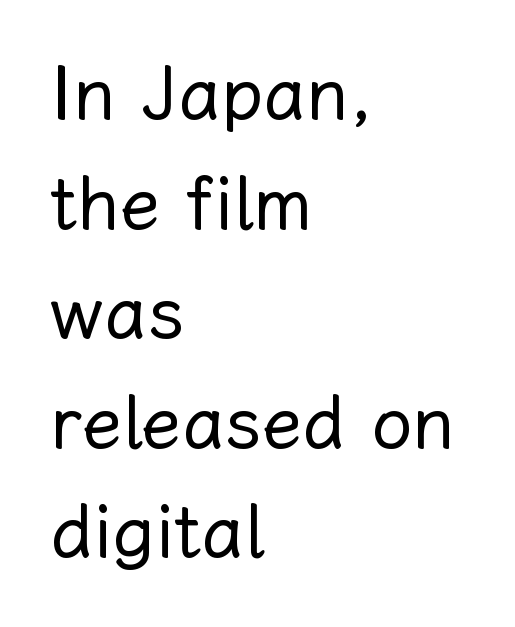
One-word summary of the alignment: left. The block of text has a typical density, with ordinary space between rows. Letter spacing: default. Ascenders rise straight up at ninety degrees.
